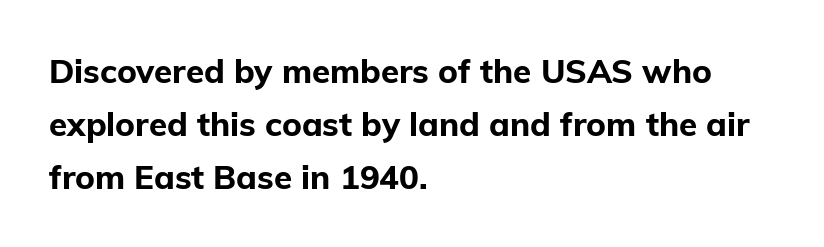
The image shows 33 px bold sans-serif type, upright; set left-aligned, normal line spacing (1.6x), normal letter spacing, not underlined; low stroke contrast and a medium x-height.
